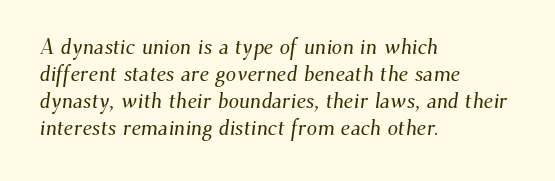
The image shows 21 px text type; set left-aligned, normal line spacing (1.28x), normal letter spacing, not underlined.
